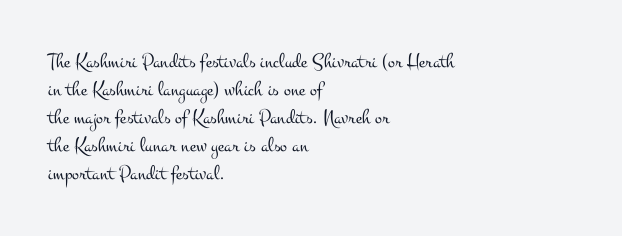
The image shows 21 px text type; set left-aligned, normal line spacing (1.33x), normal letter spacing, not underlined.
